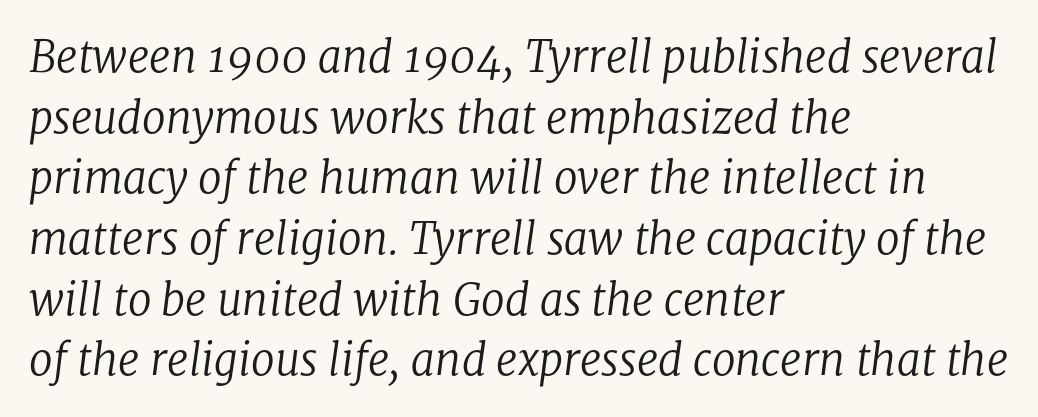
The image shows 43 px regular-weight serif type, italic (leaning right); set left-aligned, normal line spacing (1.41x), normal letter spacing, not underlined; low stroke contrast and a medium x-height.
